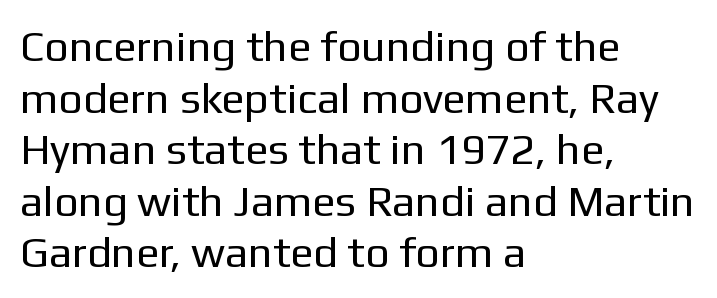
Q: Is the text bold? A: No.
Q: Is the text italic (slanted)? A: No, it is upright.
Q: Is the typeface a serif or a sans-serif typeface? A: Sans-serif.
Q: Is the text underlined? A: No.
Q: How is the paragraph aligned? A: Left-aligned.
Q: Is the spacing between letters normal or unusually wide? A: Normal.
Q: Width (condensed, normal, or wide)? A: Normal.
Q: Stroke contrast? A: Low.
Q: x-height? A: Medium.
Q: Monospaced? A: No.
